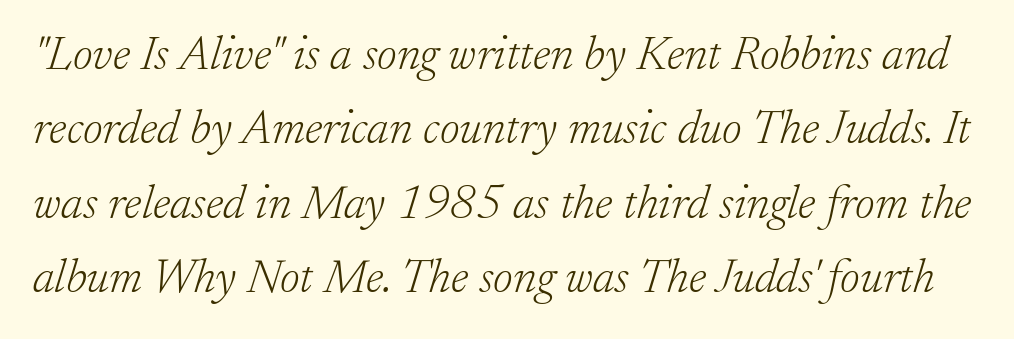
{"serif": "yes", "italic": "yes", "lean": "right", "slant_degrees": 17, "bold": "no", "weight": "light", "width": "normal", "stroke_contrast": "low", "x_height": "small", "monospaced": "no", "underline": "no", "line_spacing": "normal", "line_spacing_ratio": 1.55, "letter_spacing": "normal", "letter_spacing_em": 0.0, "glyph_px": 48}
